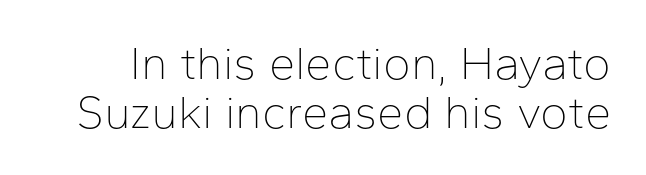
The image shows 47 px thin sans-serif type, upright; set tight line spacing (1.04x), normal letter spacing, not underlined; low stroke contrast and a medium x-height.
